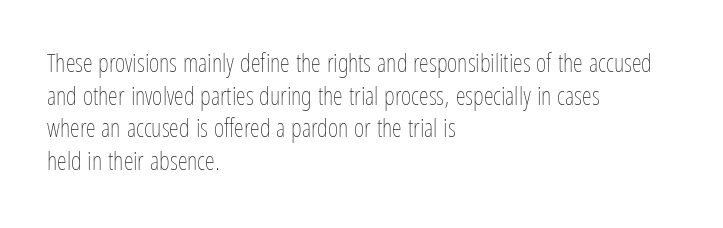
{"italic": "no", "bold": "no", "underline": "no", "align": "left", "line_spacing": "normal", "line_spacing_ratio": 1.31, "letter_spacing": "normal", "letter_spacing_em": 0.0, "glyph_px": 25}
